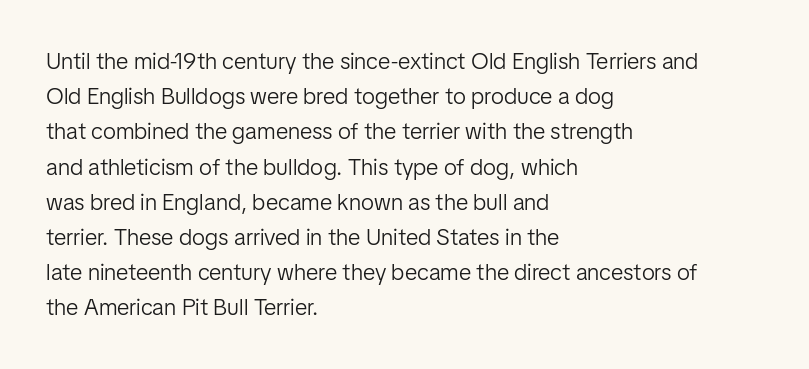
{"italic": "no", "bold": "no", "underline": "no", "align": "left", "line_spacing": "normal", "line_spacing_ratio": 1.53, "letter_spacing": "normal", "letter_spacing_em": 0.0, "glyph_px": 23}
